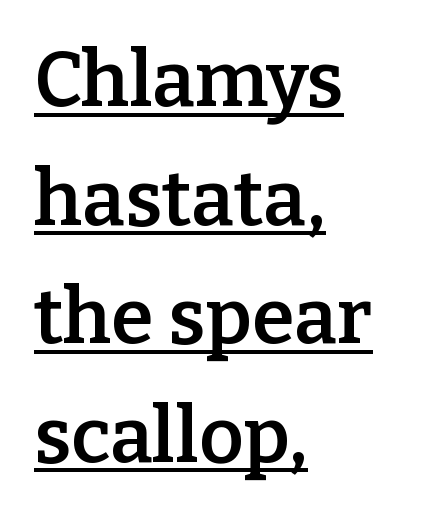
The image shows 77 px semibold serif type, upright; set left-aligned, normal line spacing (1.54x), normal letter spacing, underlined; low stroke contrast and a medium x-height.
